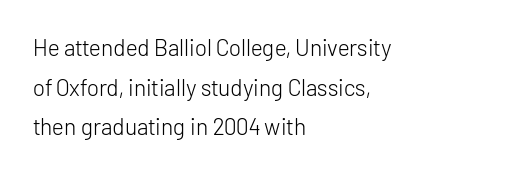
Q: Is the text bold? A: No.
Q: Is the text italic (slanted)? A: No, it is upright.
Q: Is the text underlined? A: No.
Q: How is the paragraph aligned? A: Left-aligned.
Q: Is the spacing between letters normal or unusually wide? A: Normal.
